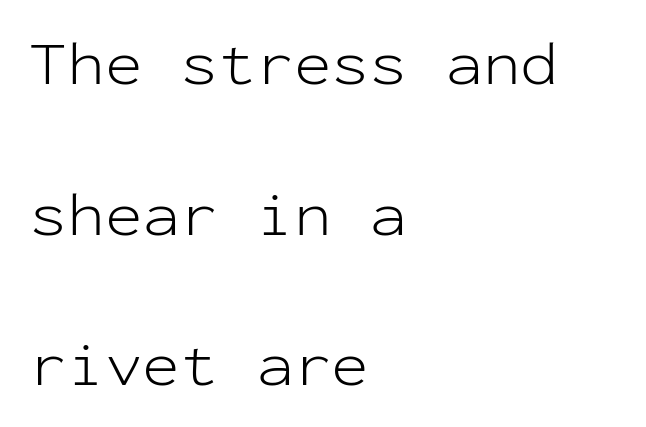
A typesetter would call this monospace, since all characters share one set width. If you drew a line through each stem, it would be perfectly vertical. The letterforms sit at book weight or below. Does the copy run flush right? No — it runs flush left.
